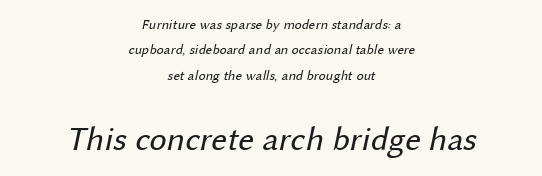
The image shows 34 px regular-weight sans-serif type; set centered, line spacing 1.81x, normal letter spacing, not underlined; the second (bottom) block is 2.43x larger; medium stroke contrast and a medium x-height.
